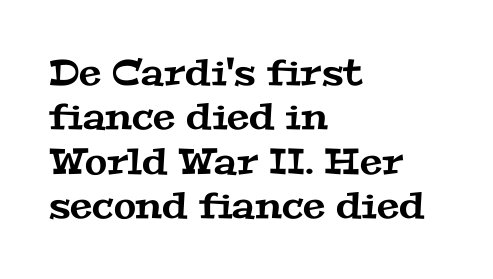
{"serif": "yes", "width": "wide", "stroke_contrast": "medium", "x_height": "medium", "monospaced": "no", "underline": "no", "align": "left", "line_spacing_ratio": 1.23, "letter_spacing": "normal", "letter_spacing_em": 0.0, "glyph_px": 36}
